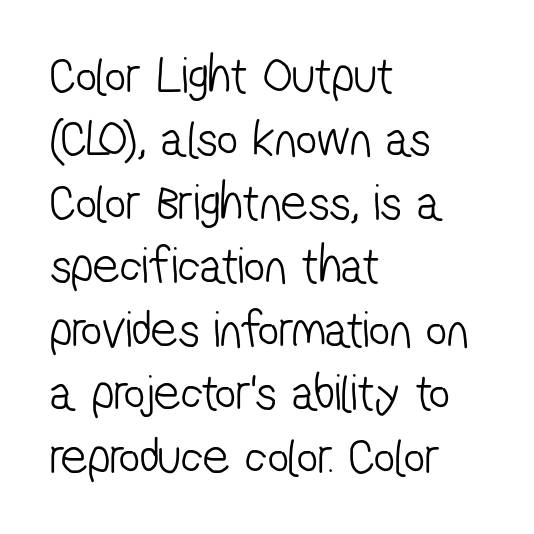
{"serif": "no", "bold": "no", "weight": "light", "width": "condensed", "stroke_contrast": "low", "x_height": "medium", "monospaced": "no", "underline": "no", "align": "left", "line_spacing_ratio": 1.22, "letter_spacing": "normal", "letter_spacing_em": 0.0, "glyph_px": 52}
